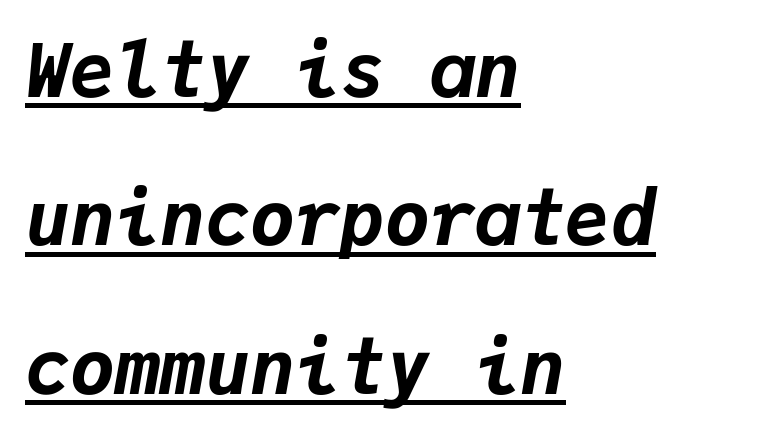
{"italic": "yes", "lean": "right", "slant_degrees": 9, "bold": "yes", "weight": "bold", "width": "normal", "stroke_contrast": "low", "x_height": "medium", "monospaced": "yes", "underline": "yes", "align": "left", "line_spacing": "loose", "line_spacing_ratio": 1.98, "letter_spacing": "normal", "letter_spacing_em": 0.0, "glyph_px": 75}
